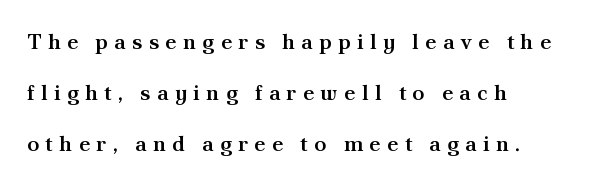
{"italic": "no", "bold": "semi", "underline": "no", "align": "left", "line_spacing": "loose", "line_spacing_ratio": 2.32, "letter_spacing": "wide", "letter_spacing_em": 0.28, "glyph_px": 22}
